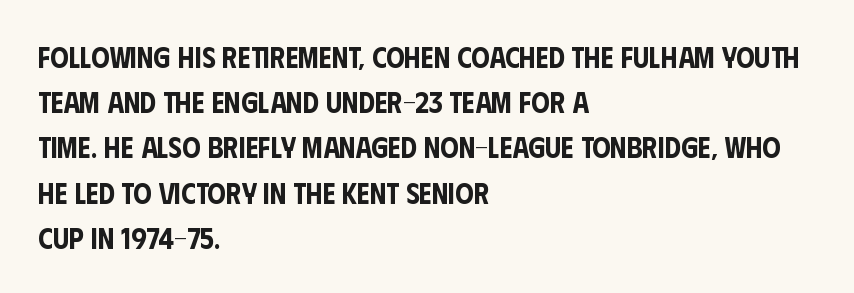
{"serif": "no", "italic": "no", "width": "condensed", "stroke_contrast": "low", "x_height": "large", "monospaced": "no", "underline": "no", "align": "left", "line_spacing": "normal", "line_spacing_ratio": 1.56, "letter_spacing": "normal", "letter_spacing_em": 0.0, "glyph_px": 29}
